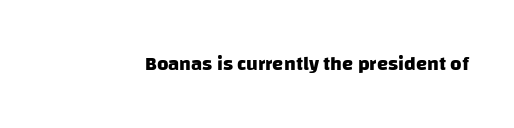
The image shows 20 px bold type; set normal letter spacing, not underlined.
